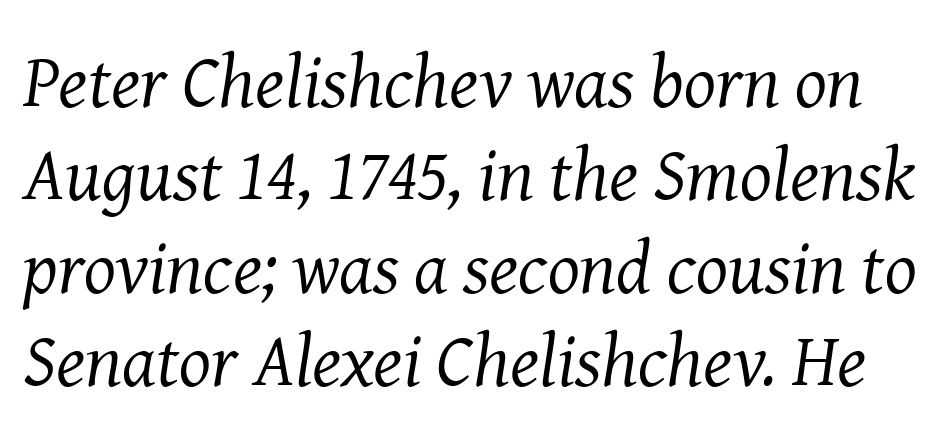
The image shows 75 px regular-weight serif type, italic (leaning right); set line spacing 1.24x, normal letter spacing, not underlined; medium stroke contrast and a medium x-height.
